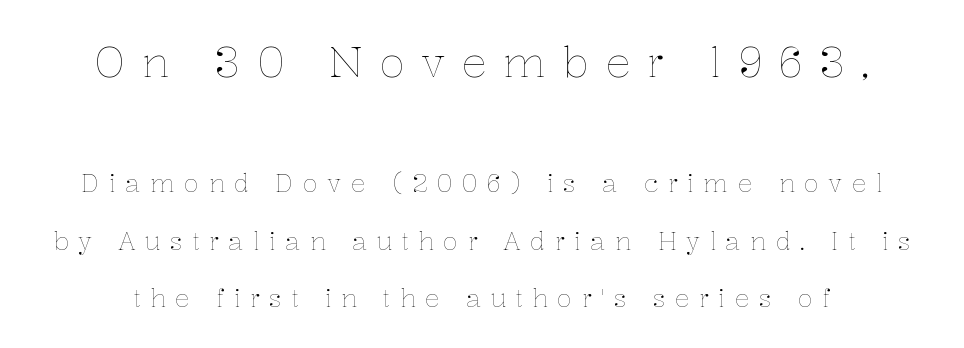
Stroke thickness stays within the range of a standard reading face or lighter. The gaps between neighbouring characters are conspicuously large. Words float on clear page, feet unadorned. Characters remain perfectly vertical along every line.
